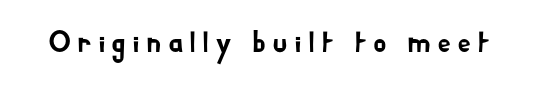
The image shows 31 px sans-serif type, upright; set not underlined; low stroke contrast and a small x-height.
